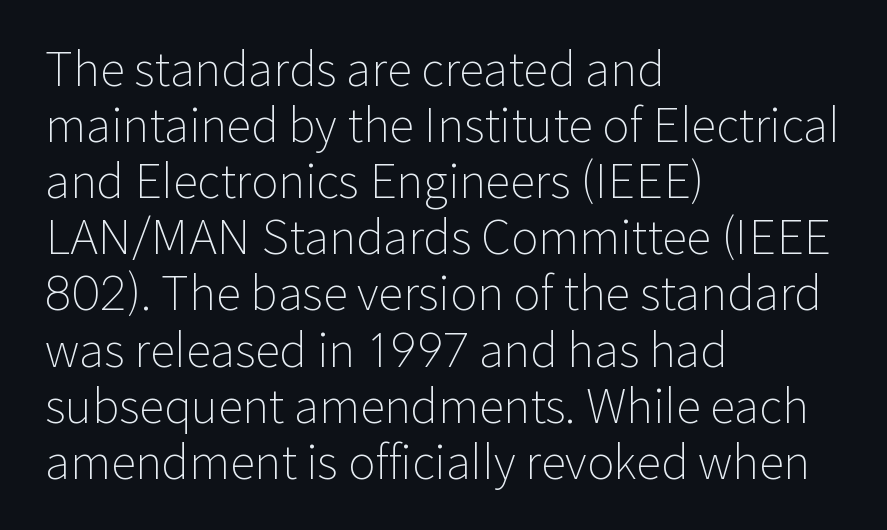
{"serif": "no", "italic": "no", "bold": "no", "weight": "light", "width": "normal", "stroke_contrast": "low", "x_height": "medium", "monospaced": "no", "underline": "no", "align": "left", "line_spacing_ratio": 1.22, "letter_spacing": "normal", "letter_spacing_em": 0.0, "glyph_px": 46}
